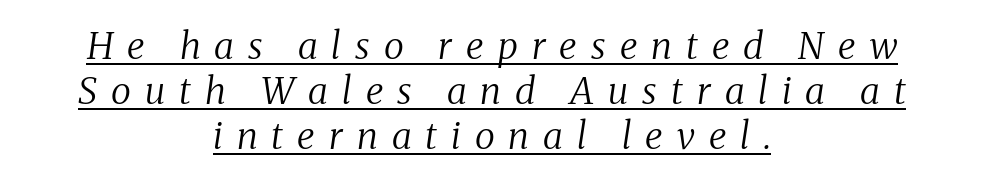
Do the characters align in a grid? No, the font is proportional. The face used here appears with an underline applied. When letters slant like this, we call the style italic. Notice how the passage keeps no hard edge, just a central spine.
